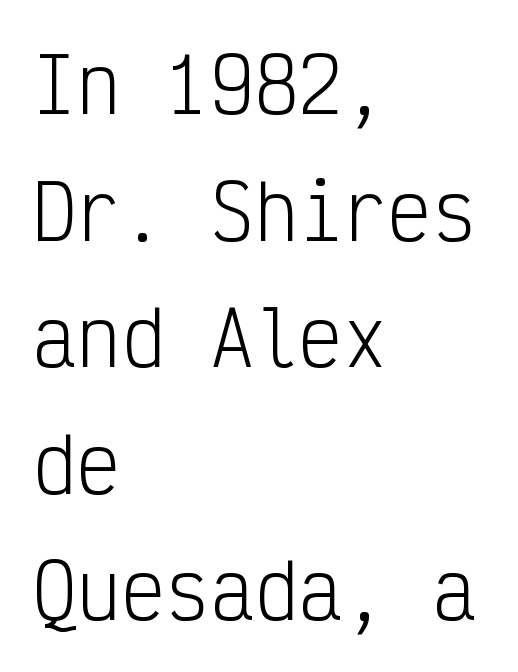
{"serif": "no", "italic": "no", "bold": "no", "weight": "light", "width": "condensed", "stroke_contrast": "low", "x_height": "medium", "monospaced": "yes", "underline": "no", "align": "left", "line_spacing_ratio": 1.71, "letter_spacing": "normal", "letter_spacing_em": 0.0, "glyph_px": 74}
